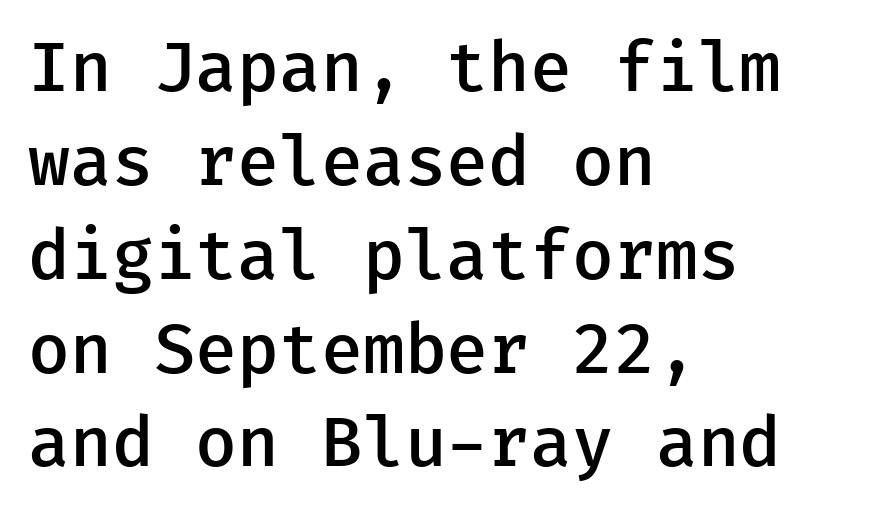
Q: Is the text bold? A: Semi-bold.
Q: Is the text italic (slanted)? A: No, it is upright.
Q: Is the typeface a serif or a sans-serif typeface? A: Sans-serif.
Q: Is the text underlined? A: No.
Q: How is the paragraph aligned? A: Left-aligned.
Q: Is the spacing between letters normal or unusually wide? A: Normal.
Q: Is the spacing between lines tight, normal or loose? A: Normal.
Q: Width (condensed, normal, or wide)? A: Normal.
Q: Stroke contrast? A: Low.
Q: x-height? A: Medium.
Q: Monospaced? A: Yes.
